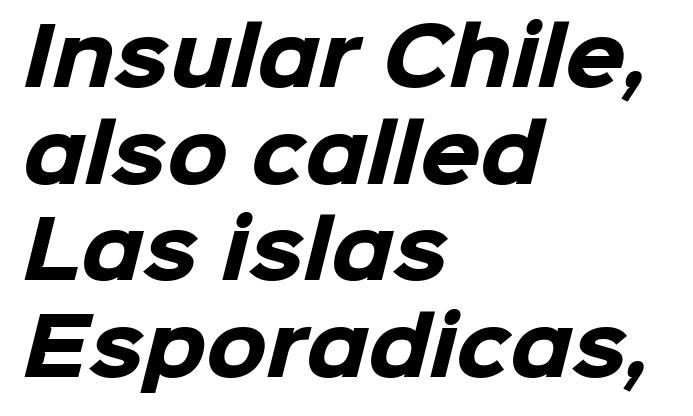
Spacing between characters is what you'd get straight out of the box. The foot of each line stays bare and open. Unlike a traditional serif, this face leaves its strokes unadorned. Here the designer chose a conventional face with non-uniform glyph widths.
